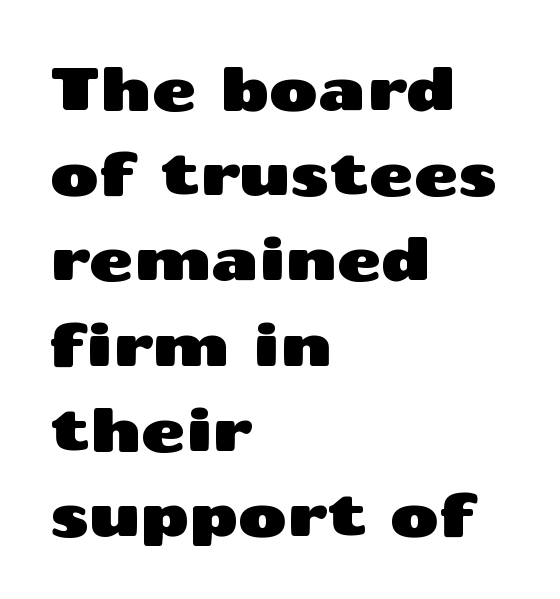
The image shows 60 px wide sans-serif type, upright; set left-aligned, normal line spacing (1.42x), normal letter spacing, not underlined; medium stroke contrast and a medium x-height.
